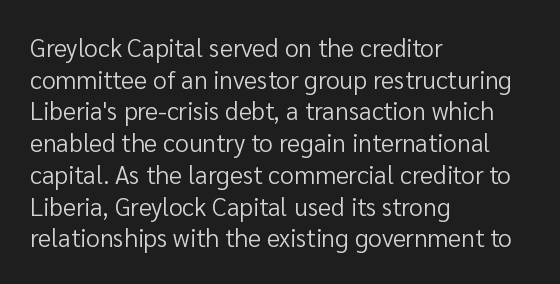
The characters are drawn with everyday or finer stroke widths. The string is rendered with underlining switched off. Leading matches the norm, producing a regular column. This sample uses plain, unmodified letter spacing.
